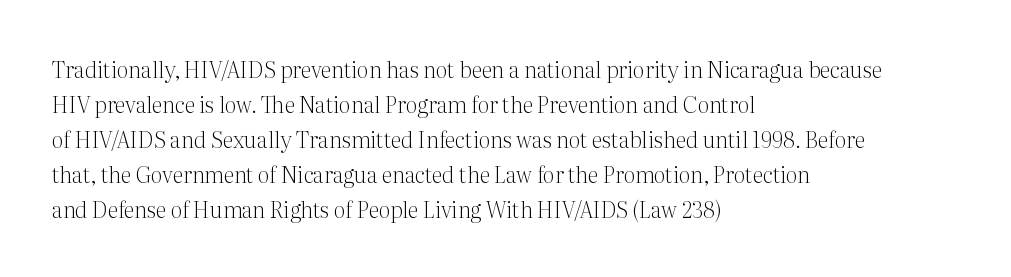
The image shows 22 px text type, upright; set left-aligned, normal line spacing (1.59x), normal letter spacing, not underlined.
